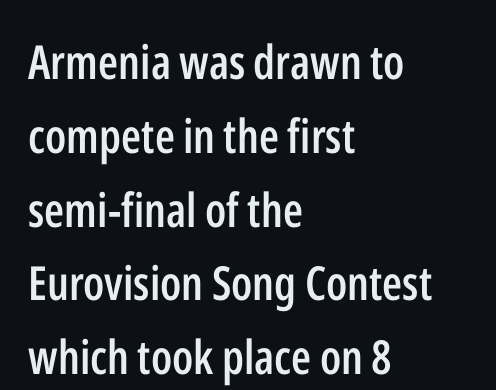
Q: Is the text bold? A: Semi-bold.
Q: Is the text italic (slanted)? A: No, it is upright.
Q: Is the typeface a serif or a sans-serif typeface? A: Sans-serif.
Q: Is the text underlined? A: No.
Q: How is the paragraph aligned? A: Left-aligned.
Q: Is the spacing between letters normal or unusually wide? A: Normal.
Q: Is the spacing between lines tight, normal or loose? A: Normal.
Q: Width (condensed, normal, or wide)? A: Condensed.
Q: Stroke contrast? A: Low.
Q: x-height? A: Medium.
Q: Monospaced? A: No.
